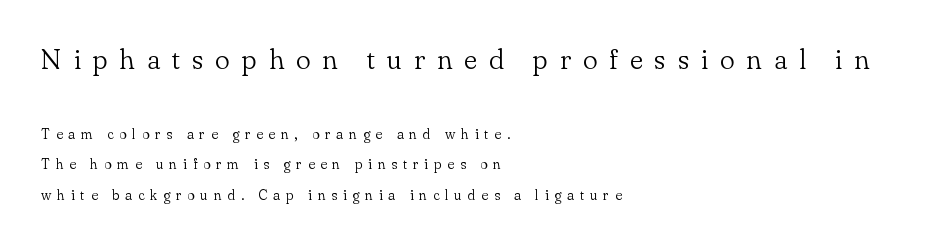
Q: Is the text bold? A: No.
Q: Is the text italic (slanted)? A: No, it is upright.
Q: Is the typeface a serif or a sans-serif typeface? A: Serif.
Q: Is the text underlined? A: No.
Q: How is the paragraph aligned? A: Left-aligned.
Q: Is the spacing between letters normal or unusually wide? A: Unusually wide.
Q: Is the spacing between lines tight, normal or loose? A: Loose.
Q: Which block of text is set in a larger size, the first (top) or the second (bottom)? A: The first (top) one.
Q: Width (condensed, normal, or wide)? A: Normal.
Q: Stroke contrast? A: Low.
Q: x-height? A: Small.
Q: Monospaced? A: No.
